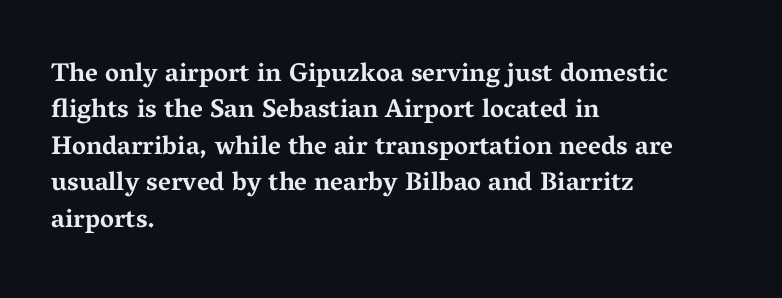
Q: Is the text bold? A: Yes.
Q: Is the text italic (slanted)? A: No, it is upright.
Q: Is the text underlined? A: No.
Q: How is the paragraph aligned? A: Left-aligned.
Q: Is the spacing between letters normal or unusually wide? A: Normal.
Q: Is the spacing between lines tight, normal or loose? A: Normal.
